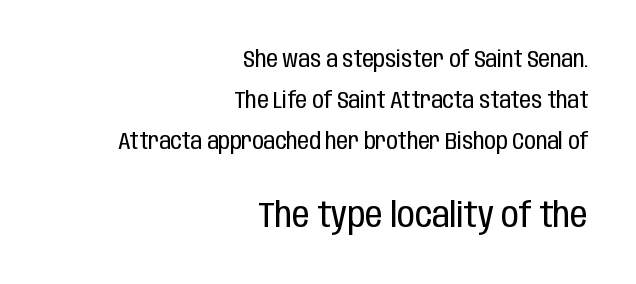
{"serif": "no", "italic": "no", "bold": "no", "weight": "regular", "width": "condensed", "stroke_contrast": "low", "x_height": "large", "monospaced": "no", "underline": "no", "align": "right", "line_spacing_ratio": 1.78, "letter_spacing": "normal", "letter_spacing_em": 0.0, "larger_block": "second", "size_ratio": 1.52, "glyph_px": 35}
